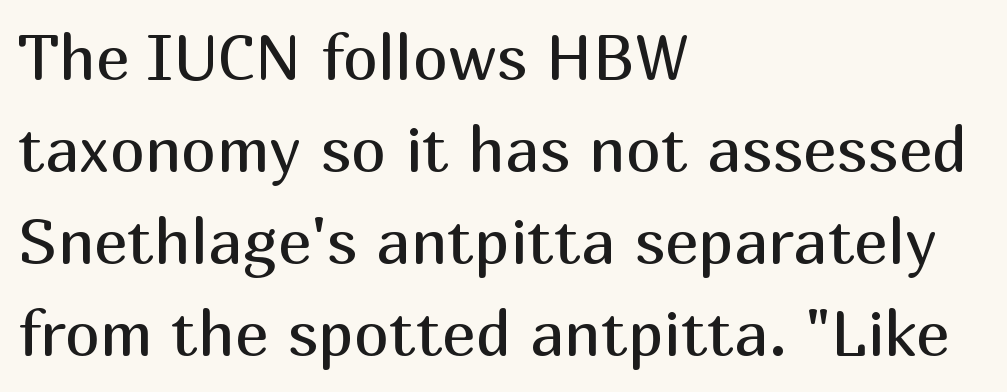
The image shows 63 px regular-weight sans-serif type, upright; set left-aligned, normal line spacing (1.46x), normal letter spacing, not underlined; medium stroke contrast and a medium x-height.
